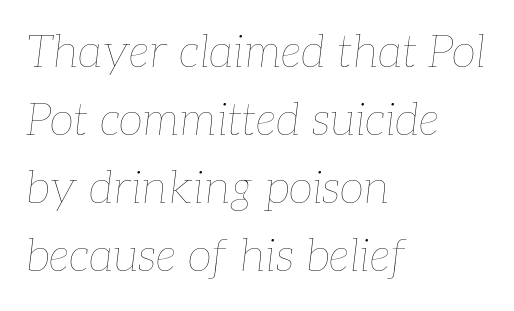
The image shows 45 px thin type, italic (leaning right); set left-aligned, normal line spacing (1.51x), normal letter spacing, not underlined; low stroke contrast and a medium x-height.
